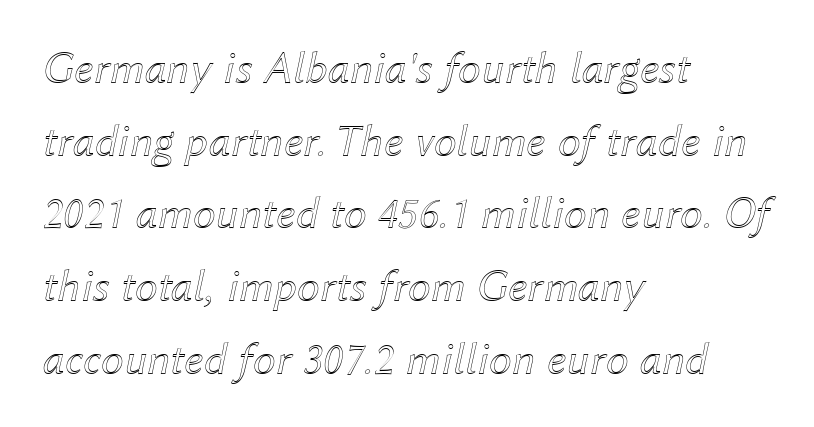
Q: Is the text italic (slanted)? A: Yes, it leans right by about 12 degrees.
Q: Is the text underlined? A: No.
Q: How is the paragraph aligned? A: Left-aligned.
Q: Is the spacing between letters normal or unusually wide? A: Normal.
Q: Is the spacing between lines tight, normal or loose? A: Normal.
Q: Width (condensed, normal, or wide)? A: Normal.
Q: x-height? A: Medium.
Q: Monospaced? A: No.
